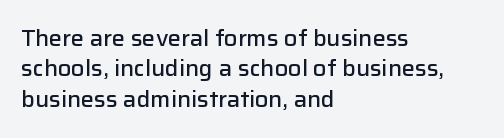
{"italic": "no", "bold": "semi", "underline": "no", "align": "left", "line_spacing": "normal", "line_spacing_ratio": 1.38, "letter_spacing": "normal", "letter_spacing_em": 0.0, "glyph_px": 22}
